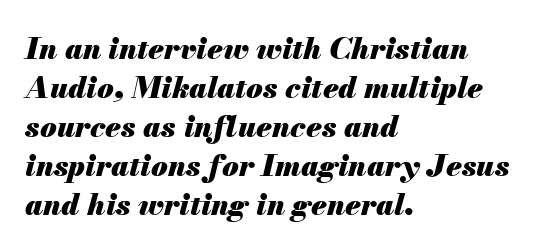
Q: Is the text bold? A: Yes.
Q: Is the text italic (slanted)? A: Yes, it leans right by about 13 degrees.
Q: Is the text underlined? A: No.
Q: How is the paragraph aligned? A: Left-aligned.
Q: Is the spacing between letters normal or unusually wide? A: Normal.
Q: Is the spacing between lines tight, normal or loose? A: Normal.
Q: Width (condensed, normal, or wide)? A: Normal.
Q: Stroke contrast? A: Medium.
Q: x-height? A: Small.
Q: Monospaced? A: No.
